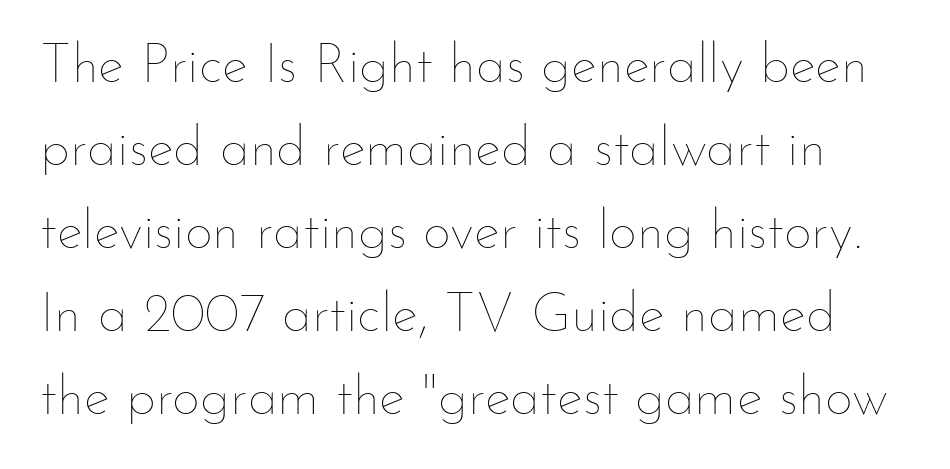
This reads as an unemphasized weight, regular at the heaviest. The type sits square on the baseline with zero lean. This sample has the flowing, uneven cadence of proportional lettering. Anything drawn beneath the words? Only blank space. Honestly, the letter spacing is just normal — you wouldn't notice it.
